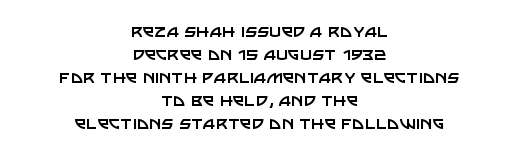
The image shows 21 px text type, upright; set centered, tight line spacing (1.09x), normal letter spacing, not underlined.
